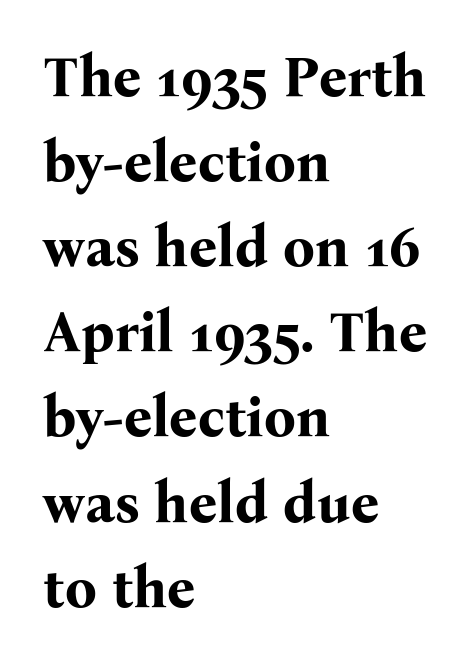
Q: Is the text bold? A: Yes.
Q: Is the text italic (slanted)? A: No, it is upright.
Q: Is the typeface a serif or a sans-serif typeface? A: Serif.
Q: Is the text underlined? A: No.
Q: How is the paragraph aligned? A: Left-aligned.
Q: Is the spacing between letters normal or unusually wide? A: Normal.
Q: Is the spacing between lines tight, normal or loose? A: Normal.
Q: Width (condensed, normal, or wide)? A: Normal.
Q: Stroke contrast? A: Medium.
Q: x-height? A: Medium.
Q: Monospaced? A: No.
